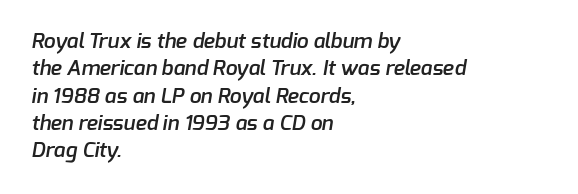
{"bold": "semi", "underline": "no", "align": "left", "line_spacing": "normal", "line_spacing_ratio": 1.3, "letter_spacing": "normal", "letter_spacing_em": 0.0, "glyph_px": 21}
